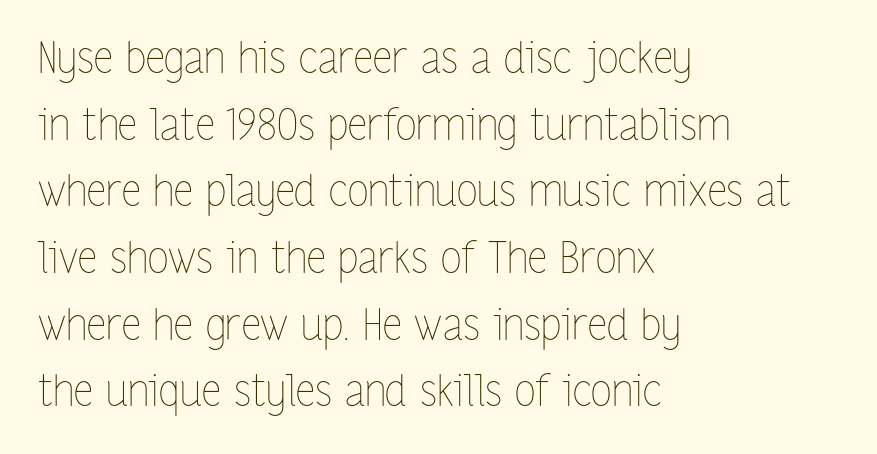
{"italic": "no", "bold": "no", "weight": "thin", "width": "condensed", "stroke_contrast": "low", "x_height": "medium", "monospaced": "no", "underline": "no", "align": "left", "line_spacing": "normal", "line_spacing_ratio": 1.55, "letter_spacing": "normal", "letter_spacing_em": 0.0, "glyph_px": 43}
